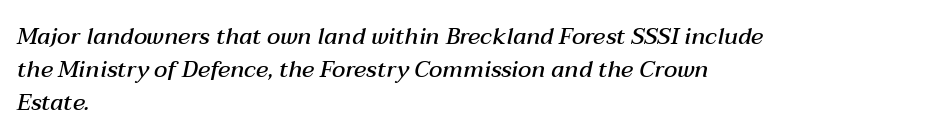
The foot of each line stays bare and open. Horizontally, the lines are justified to the leading edge only. Is the type slanted? Yes — the strokes lean at a clear angle. Stroke thickness is moderately raised; the sample reads as semibold. The rendering keeps characters at their native spacing.
